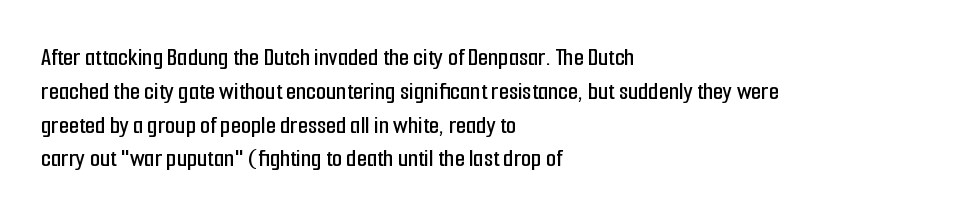
{"italic": "no", "underline": "no", "align": "left", "line_spacing": "normal", "line_spacing_ratio": 1.3, "letter_spacing": "normal", "letter_spacing_em": 0.0, "glyph_px": 26}
